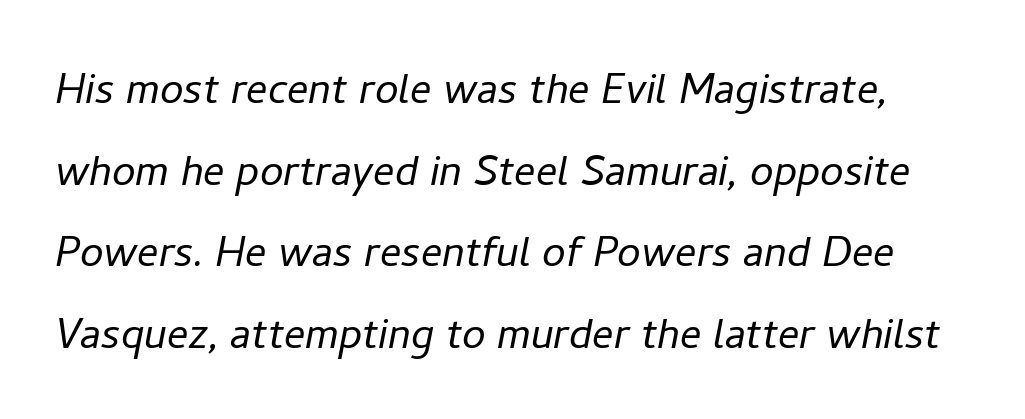
Q: Is the text bold? A: No.
Q: Is the text italic (slanted)? A: Yes, it leans right by about 11 degrees.
Q: Is the text underlined? A: No.
Q: Is the spacing between letters normal or unusually wide? A: Normal.
Q: Is the spacing between lines tight, normal or loose? A: Normal.
Q: Width (condensed, normal, or wide)? A: Normal.
Q: Stroke contrast? A: Low.
Q: x-height? A: Medium.
Q: Monospaced? A: No.
